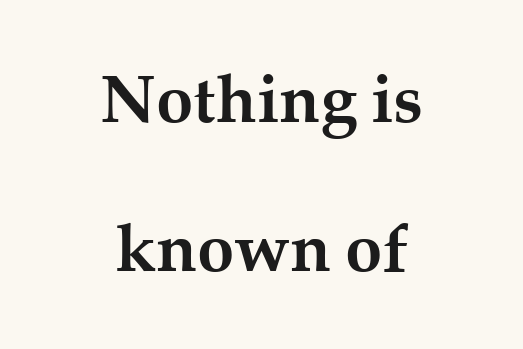
The image shows 67 px semibold serif type, upright; set centered, loose line spacing (2.22x), normal letter spacing, not underlined; medium stroke contrast and a medium x-height.
